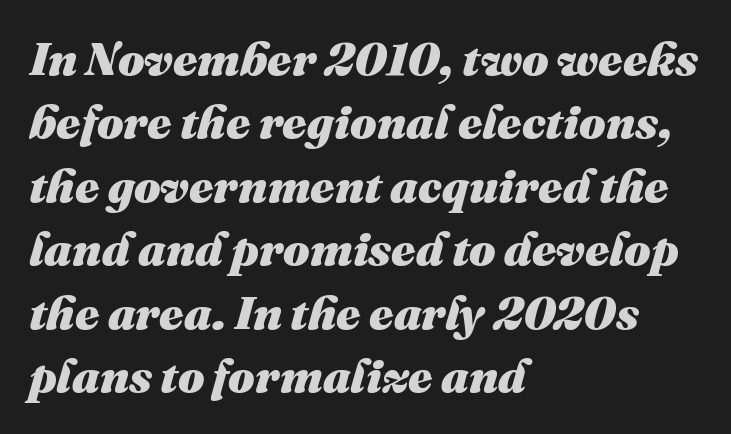
{"italic": "yes", "lean": "right", "slant_degrees": 16, "bold": "yes", "weight": "heavy", "width": "normal", "stroke_contrast": "medium", "x_height": "medium", "monospaced": "no", "underline": "no", "align": "left", "line_spacing": "normal", "line_spacing_ratio": 1.35, "letter_spacing": "normal", "letter_spacing_em": 0.0, "glyph_px": 47}
